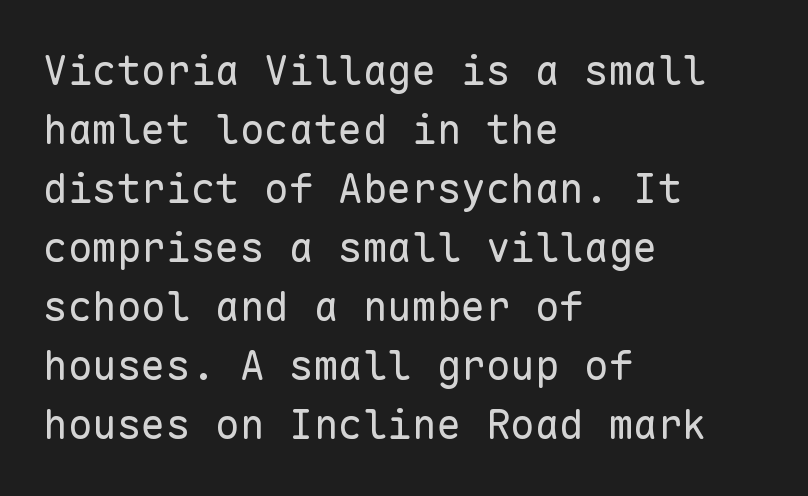
Q: Is the text bold? A: No.
Q: Is the text italic (slanted)? A: No, it is upright.
Q: Is the typeface a serif or a sans-serif typeface? A: Sans-serif.
Q: Is the text underlined? A: No.
Q: How is the paragraph aligned? A: Left-aligned.
Q: Is the spacing between letters normal or unusually wide? A: Normal.
Q: Is the spacing between lines tight, normal or loose? A: Normal.
Q: Width (condensed, normal, or wide)? A: Normal.
Q: Stroke contrast? A: Low.
Q: x-height? A: Medium.
Q: Monospaced? A: Yes.
